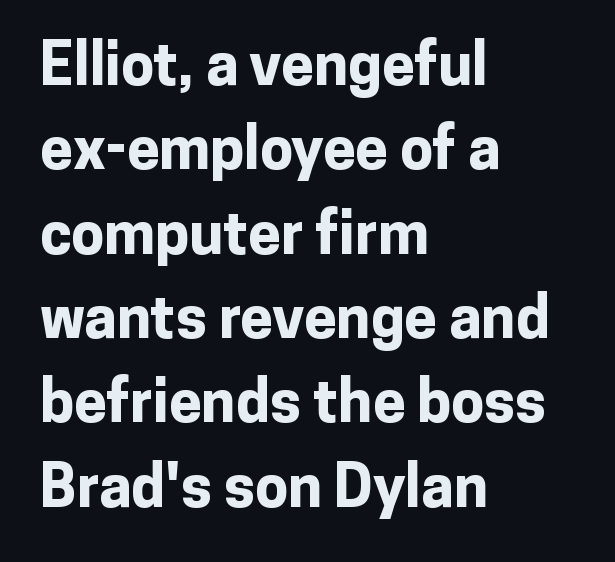
The image shows 59 px bold sans-serif type, upright; set left-aligned, normal line spacing (1.43x), normal letter spacing, not underlined; low stroke contrast and a medium x-height.
